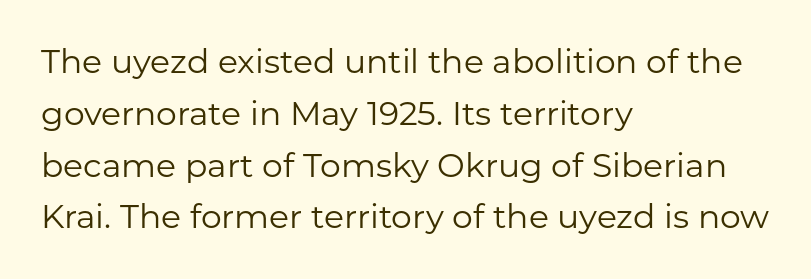
{"serif": "no", "italic": "no", "bold": "no", "weight": "regular", "width": "normal", "stroke_contrast": "low", "x_height": "medium", "monospaced": "no", "underline": "no", "align": "left", "line_spacing": "normal", "line_spacing_ratio": 1.57, "letter_spacing": "normal", "letter_spacing_em": 0.0, "glyph_px": 33}
